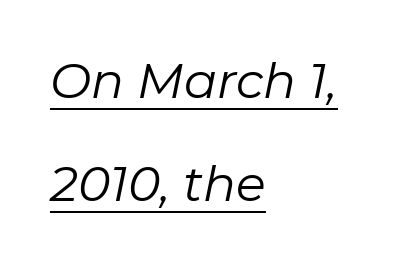
{"italic": "yes", "lean": "right", "slant_degrees": 11, "bold": "no", "weight": "regular", "width": "normal", "stroke_contrast": "low", "x_height": "medium", "monospaced": "no", "underline": "yes", "align": "left", "line_spacing": "loose", "line_spacing_ratio": 2.11, "letter_spacing": "normal", "letter_spacing_em": 0.0, "glyph_px": 49}
